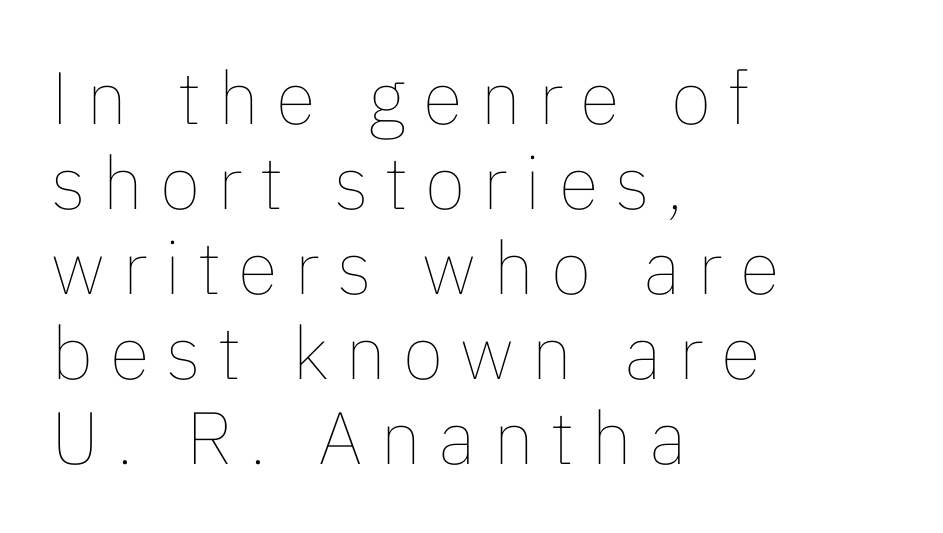
Q: Is the text bold? A: No.
Q: Is the text italic (slanted)? A: No, it is upright.
Q: Is the text underlined? A: No.
Q: How is the paragraph aligned? A: Left-aligned.
Q: Is the spacing between letters normal or unusually wide? A: Unusually wide.
Q: Is the spacing between lines tight, normal or loose? A: Tight.
Q: Width (condensed, normal, or wide)? A: Normal.
Q: Stroke contrast? A: Low.
Q: x-height? A: Medium.
Q: Monospaced? A: No.
